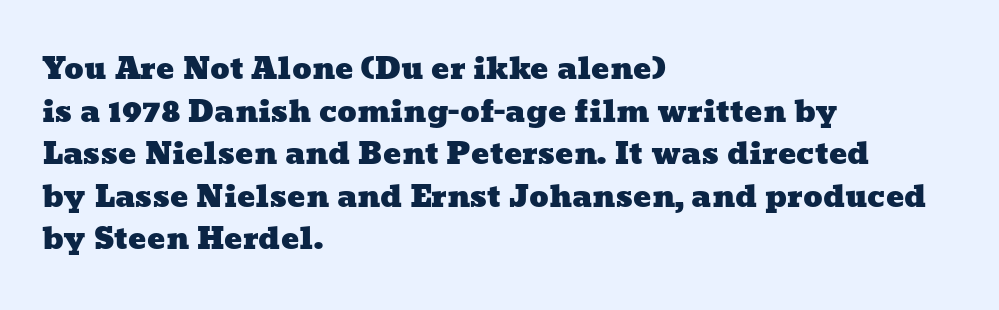
Beneath every word, the page is bare. The letters advance in unequal steps, a hallmark of proportional type. Reading down the block, your eye returns to a fixed left position each line. Students, note that the glyphs here touch the page at normal intervals.
